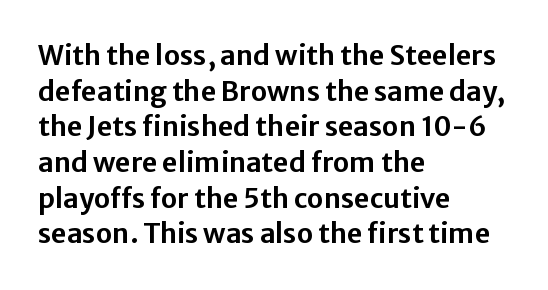
The image shows 27 px text type, upright; set left-aligned, normal line spacing (1.32x), normal letter spacing, not underlined.
